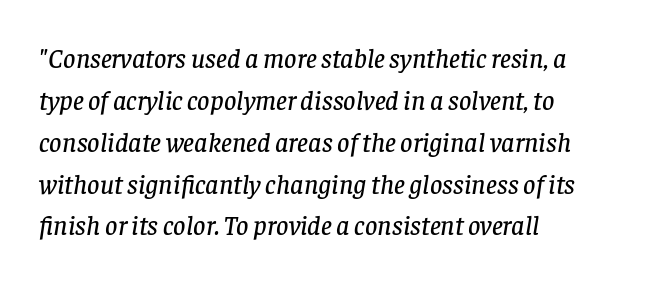
Q: Is the text italic (slanted)? A: Yes, it leans right by about 8 degrees.
Q: Is the text underlined? A: No.
Q: How is the paragraph aligned? A: Left-aligned.
Q: Is the spacing between letters normal or unusually wide? A: Normal.
Q: Is the spacing between lines tight, normal or loose? A: Normal.
